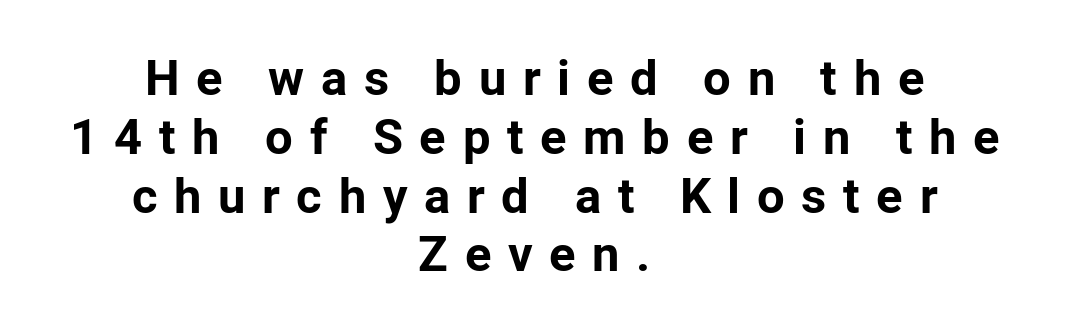
Q: Is the text bold? A: Yes.
Q: Is the text italic (slanted)? A: No, it is upright.
Q: Is the typeface a serif or a sans-serif typeface? A: Sans-serif.
Q: Is the text underlined? A: No.
Q: How is the paragraph aligned? A: Centered.
Q: Is the spacing between letters normal or unusually wide? A: Unusually wide.
Q: Width (condensed, normal, or wide)? A: Normal.
Q: Stroke contrast? A: Low.
Q: x-height? A: Medium.
Q: Monospaced? A: No.
